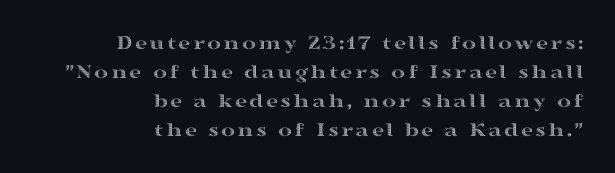
Q: Is the text italic (slanted)? A: No, it is upright.
Q: Is the text underlined? A: No.
Q: How is the paragraph aligned? A: Right-aligned.
Q: Is the spacing between lines tight, normal or loose? A: Normal.
